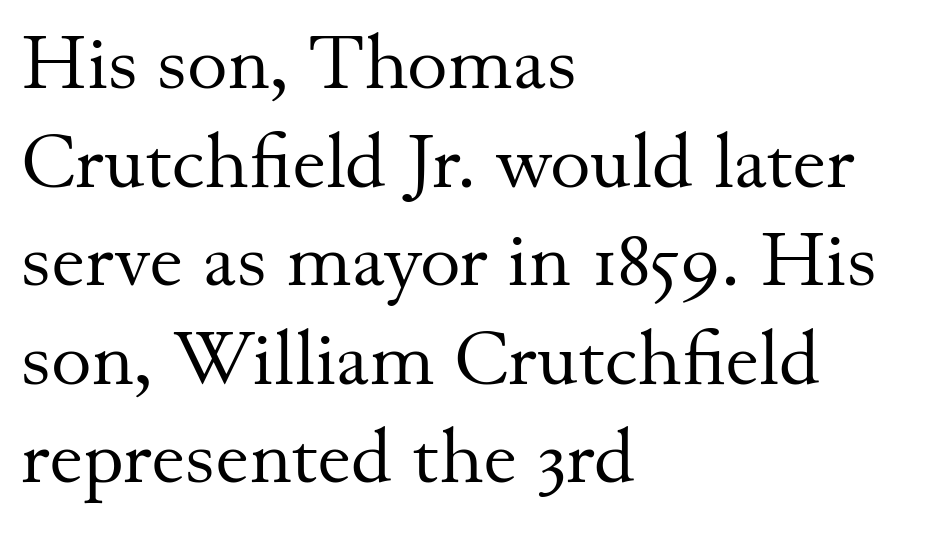
Regular leading. Line starts are locked; line ends wander. Type without underlining. Compared with typical body copy, the letter spacing here is the same. Each letter's strokes conclude with small projecting serifs.
